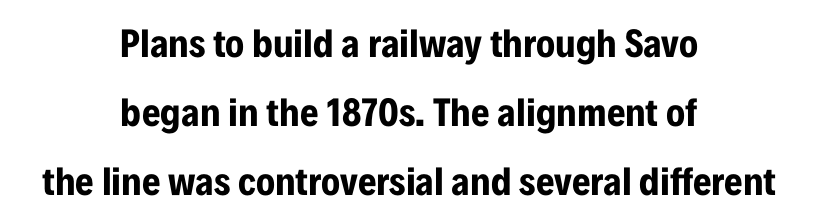
{"serif": "no", "italic": "no", "bold": "yes", "weight": "bold", "width": "condensed", "stroke_contrast": "low", "x_height": "medium", "monospaced": "no", "underline": "no", "align": "center", "line_spacing_ratio": 1.73, "letter_spacing": "normal", "letter_spacing_em": 0.0, "glyph_px": 40}
